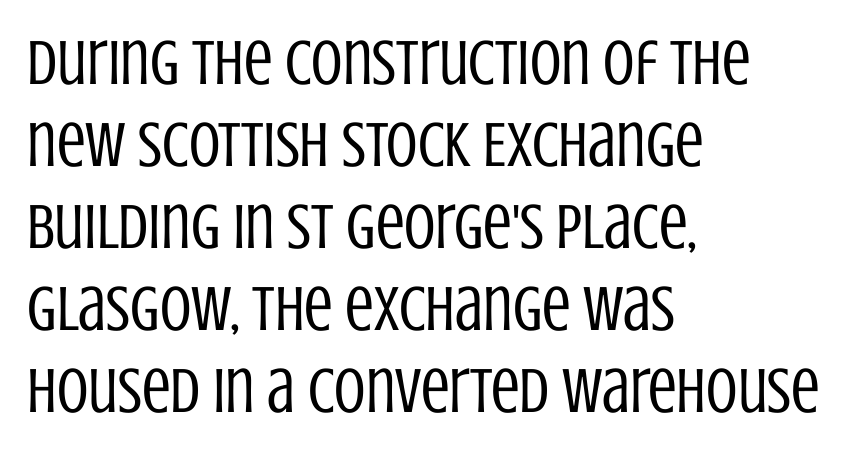
The image shows 64 px regular-weight, condensed sans-serif type, upright; set left-aligned, normal line spacing (1.28x), normal letter spacing, not underlined; low stroke contrast and a large x-height.
